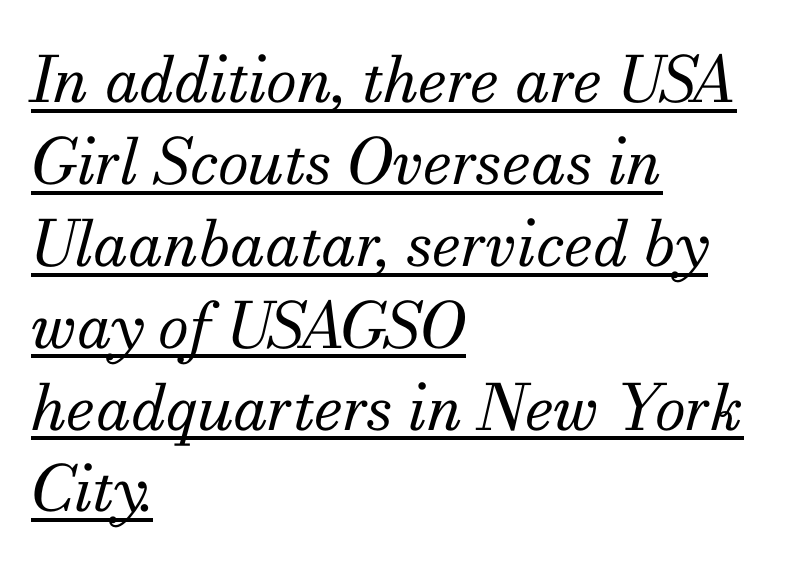
The image shows 63 px regular-weight serif type, italic (leaning right); set left-aligned, normal line spacing (1.3x), normal letter spacing, underlined; medium stroke contrast and a small x-height.
